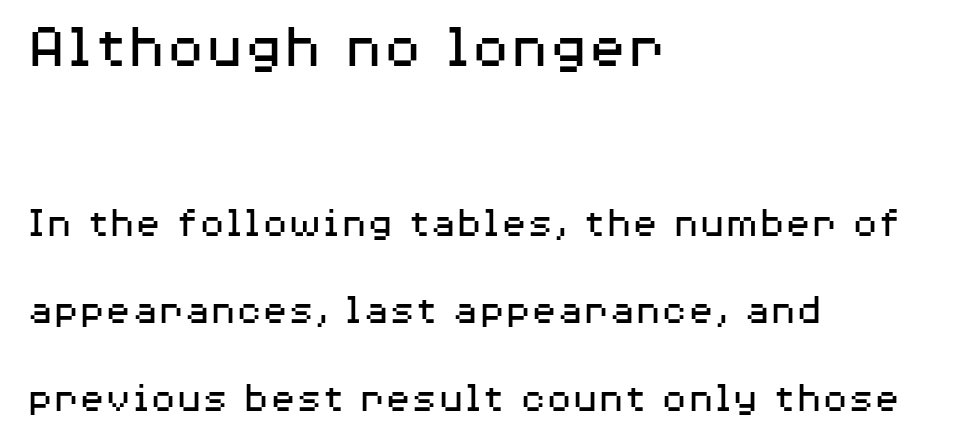
{"serif": "no", "italic": "no", "bold": "no", "weight": "regular", "width": "wide", "stroke_contrast": "medium", "x_height": "medium", "monospaced": "no", "underline": "no", "align": "left", "line_spacing": "loose", "line_spacing_ratio": 2.04, "letter_spacing": "normal", "letter_spacing_em": 0.0, "larger_block": "first", "size_ratio": 1.49, "glyph_px": 64}
